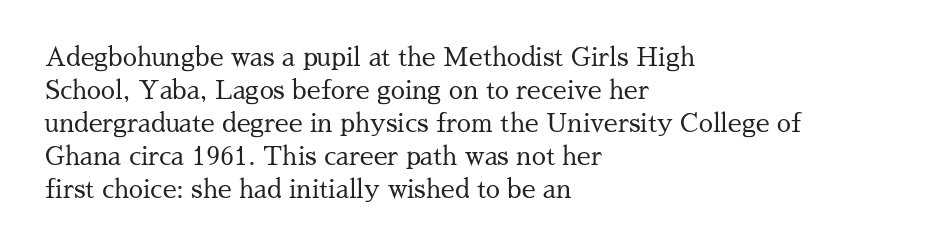
{"italic": "no", "bold": "no", "underline": "no", "align": "left", "line_spacing": "normal", "line_spacing_ratio": 1.32, "letter_spacing": "normal", "letter_spacing_em": 0.0, "glyph_px": 25}
